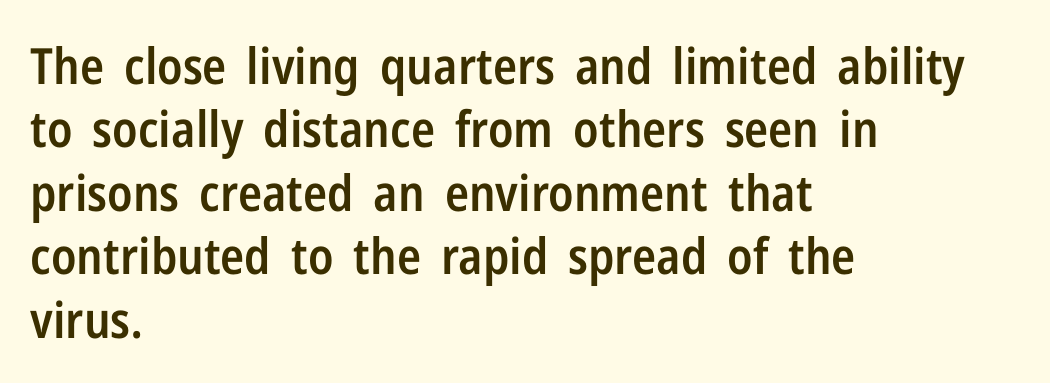
{"serif": "no", "italic": "no", "bold": "semi", "weight": "semibold", "width": "condensed", "stroke_contrast": "low", "x_height": "medium", "monospaced": "no", "underline": "no", "align": "left", "line_spacing": "normal", "line_spacing_ratio": 1.27, "letter_spacing": "normal", "letter_spacing_em": 0.0, "glyph_px": 50}
